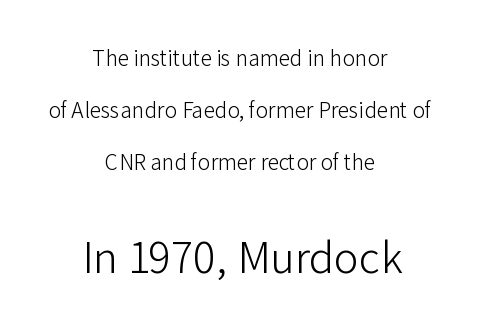
Q: Is the text bold? A: No.
Q: Is the text italic (slanted)? A: No, it is upright.
Q: Is the typeface a serif or a sans-serif typeface? A: Sans-serif.
Q: Is the text underlined? A: No.
Q: How is the paragraph aligned? A: Centered.
Q: Is the spacing between letters normal or unusually wide? A: Normal.
Q: Is the spacing between lines tight, normal or loose? A: Loose.
Q: Which block of text is set in a larger size, the first (top) or the second (bottom)? A: The second (bottom) one.
Q: Width (condensed, normal, or wide)? A: Normal.
Q: Stroke contrast? A: Low.
Q: x-height? A: Medium.
Q: Monospaced? A: No.
